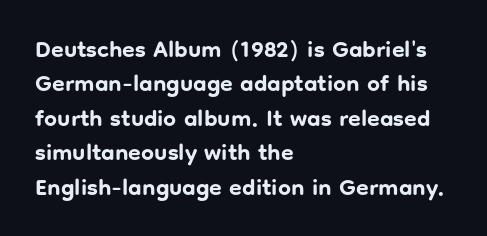
Is the letter spacing exaggerated? No — it looks like the ordinary default. Reading down the block, your eye returns to a fixed left position each line. Heavy-handed strokes throughout: this text is bold. Just letters on the line, the space beneath them empty. Baseline-to-baseline distance is the conventional proportion of letter height. A roman cut, with each character standing at attention.
